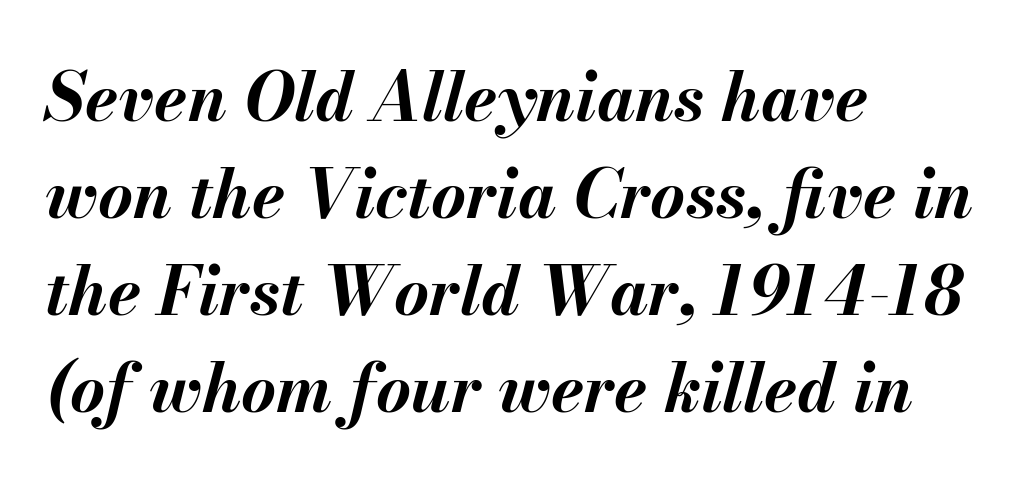
The image shows 67 px bold type, italic (leaning right); set left-aligned, normal line spacing (1.45x), normal letter spacing, not underlined; medium stroke contrast and a small x-height.
